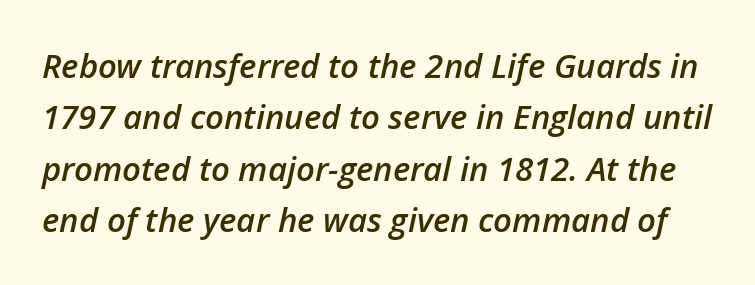
Q: Is the text bold? A: Semi-bold.
Q: Is the text italic (slanted)? A: Yes, it leans right by about 12 degrees.
Q: Is the text underlined? A: No.
Q: Is the spacing between letters normal or unusually wide? A: Normal.
Q: Is the spacing between lines tight, normal or loose? A: Normal.
Q: Width (condensed, normal, or wide)? A: Normal.
Q: Stroke contrast? A: Low.
Q: x-height? A: Medium.
Q: Monospaced? A: No.
